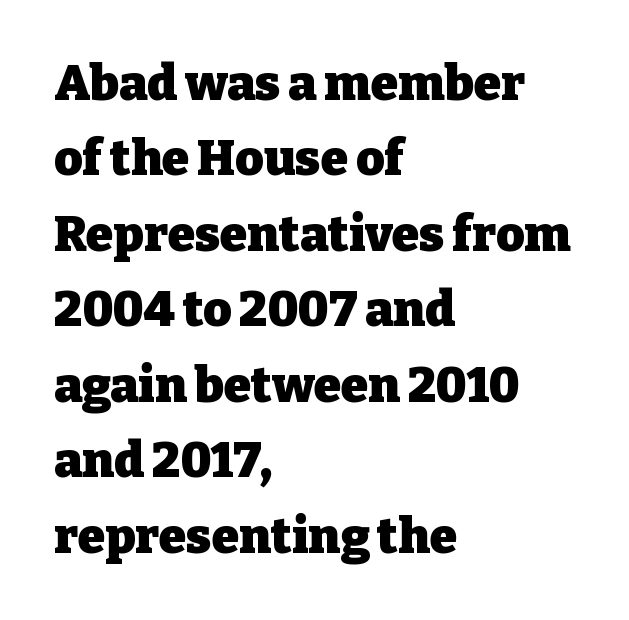
Q: Is the text bold? A: Yes.
Q: Is the text italic (slanted)? A: No, it is upright.
Q: Is the typeface a serif or a sans-serif typeface? A: Serif.
Q: Is the text underlined? A: No.
Q: How is the paragraph aligned? A: Left-aligned.
Q: Is the spacing between letters normal or unusually wide? A: Normal.
Q: Is the spacing between lines tight, normal or loose? A: Normal.
Q: Width (condensed, normal, or wide)? A: Normal.
Q: Stroke contrast? A: Low.
Q: x-height? A: Medium.
Q: Monospaced? A: No.
